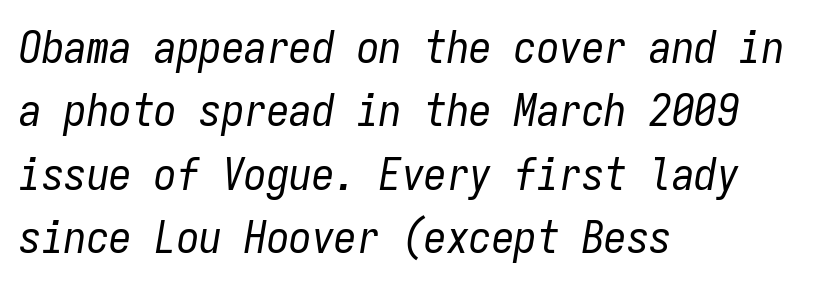
Tracking here is standard; glyphs follow each other at the usual distance. Alignment: flush left. Underline: absent. Tall strokes in this sample are angled rather than plumb.
